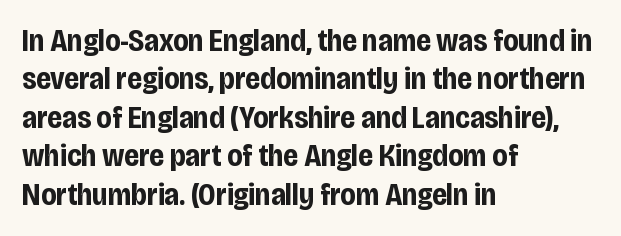
{"serif": "no", "italic": "no", "bold": "yes", "weight": "bold", "width": "condensed", "stroke_contrast": "low", "x_height": "large", "monospaced": "no", "underline": "no", "align": "left", "line_spacing_ratio": 1.24, "letter_spacing": "normal", "letter_spacing_em": 0.0, "glyph_px": 31}
